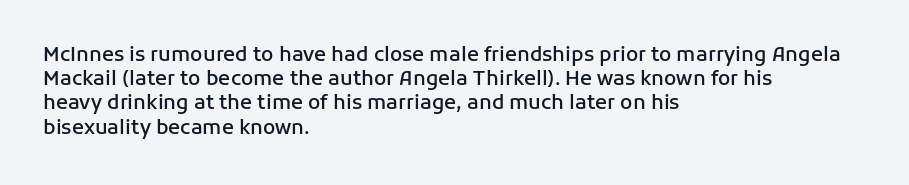
Decoration check: the copy has no underline. A typesetter would mark this as roman, not italic. The letters sit at their default tracking, neither squeezed nor spread. Each line starts at the same left margin while the right side varies. Each glyph is drawn with semibold strokes, heavier than normal yet not fully bold.
